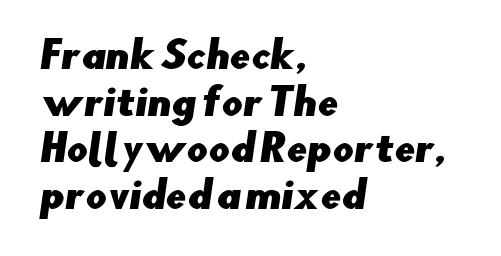
{"serif": "no", "width": "normal", "stroke_contrast": "low", "x_height": "small", "monospaced": "no", "underline": "no", "align": "left", "line_spacing": "normal", "line_spacing_ratio": 1.26, "letter_spacing": "normal", "letter_spacing_em": 0.0, "glyph_px": 37}
